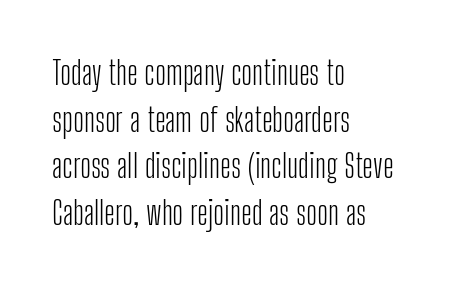
{"serif": "no", "italic": "no", "bold": "no", "weight": "light", "width": "condensed", "stroke_contrast": "low", "x_height": "medium", "monospaced": "no", "underline": "no", "align": "left", "line_spacing": "normal", "line_spacing_ratio": 1.41, "letter_spacing": "normal", "letter_spacing_em": 0.0, "glyph_px": 33}
